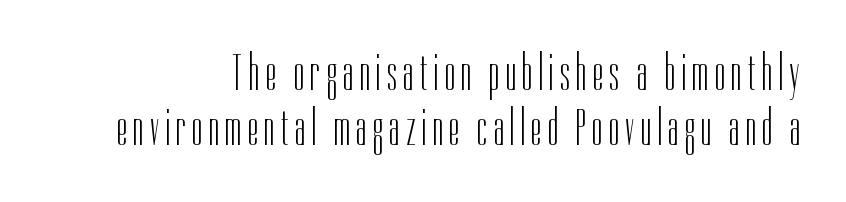
Q: Is the text bold? A: No.
Q: Is the text italic (slanted)? A: No, it is upright.
Q: Is the typeface a serif or a sans-serif typeface? A: Sans-serif.
Q: Is the text underlined? A: No.
Q: Is the spacing between lines tight, normal or loose? A: Tight.
Q: Width (condensed, normal, or wide)? A: Condensed.
Q: Stroke contrast? A: Low.
Q: x-height? A: Medium.
Q: Monospaced? A: No.
